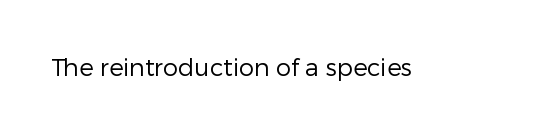
Only glyphs here, with clear space below each row. Notice how the stems are strictly vertical — no italics here. Between one letter and the next there's only the usual sliver of space. Is this a heavy cut? Hardly; it is regular or lighter.
